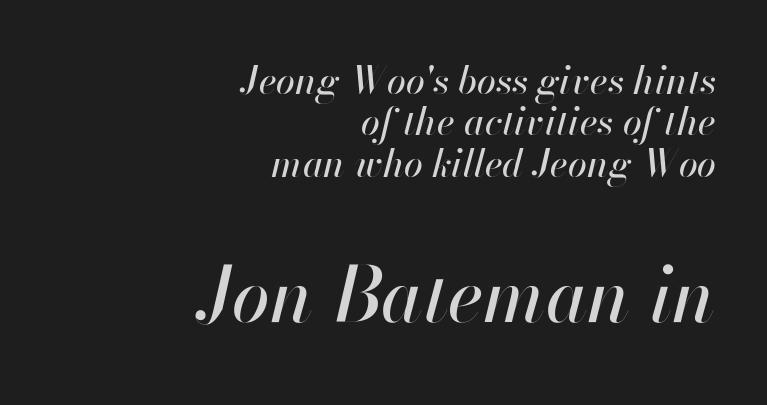
Q: Is the text italic (slanted)? A: Yes, it leans right by about 13 degrees.
Q: Is the text underlined? A: No.
Q: How is the paragraph aligned? A: Right-aligned.
Q: Is the spacing between letters normal or unusually wide? A: Normal.
Q: Is the spacing between lines tight, normal or loose? A: Tight.
Q: Which block of text is set in a larger size, the first (top) or the second (bottom)? A: The second (bottom) one.
Q: Width (condensed, normal, or wide)? A: Normal.
Q: Stroke contrast? A: High.
Q: x-height? A: Small.
Q: Monospaced? A: No.
